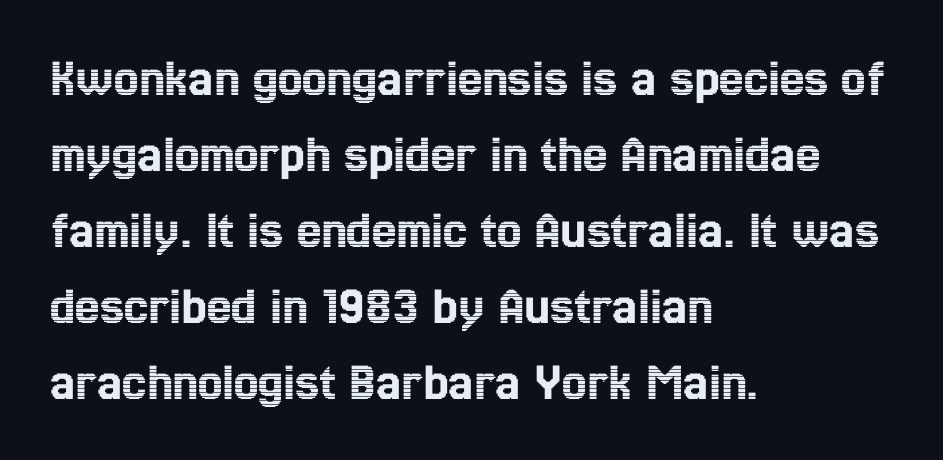
{"italic": "no", "width": "condensed", "x_height": "medium", "monospaced": "no", "underline": "no", "align": "left", "line_spacing": "normal", "line_spacing_ratio": 1.38, "letter_spacing": "normal", "letter_spacing_em": 0.0, "glyph_px": 55}
